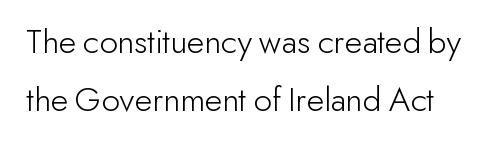
Rule under the text: the space is simply empty. Nobody touched the tracking dial on this one. This is not heavy type; no bold has been used. I'd call this a sans setting — the letters go barefoot.
